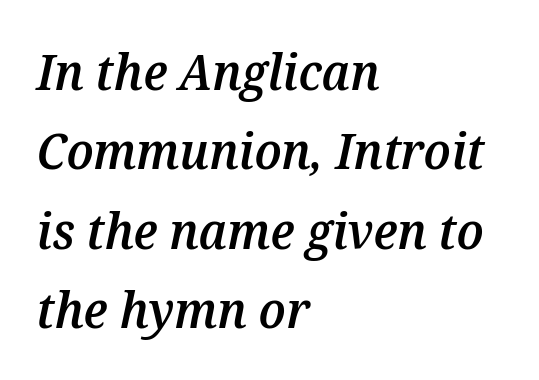
Q: Is the text bold? A: Semi-bold.
Q: Is the text italic (slanted)? A: Yes, it leans right by about 12 degrees.
Q: Is the text underlined? A: No.
Q: How is the paragraph aligned? A: Left-aligned.
Q: Is the spacing between letters normal or unusually wide? A: Normal.
Q: Is the spacing between lines tight, normal or loose? A: Normal.
Q: Width (condensed, normal, or wide)? A: Normal.
Q: Stroke contrast? A: Medium.
Q: x-height? A: Medium.
Q: Monospaced? A: No.
